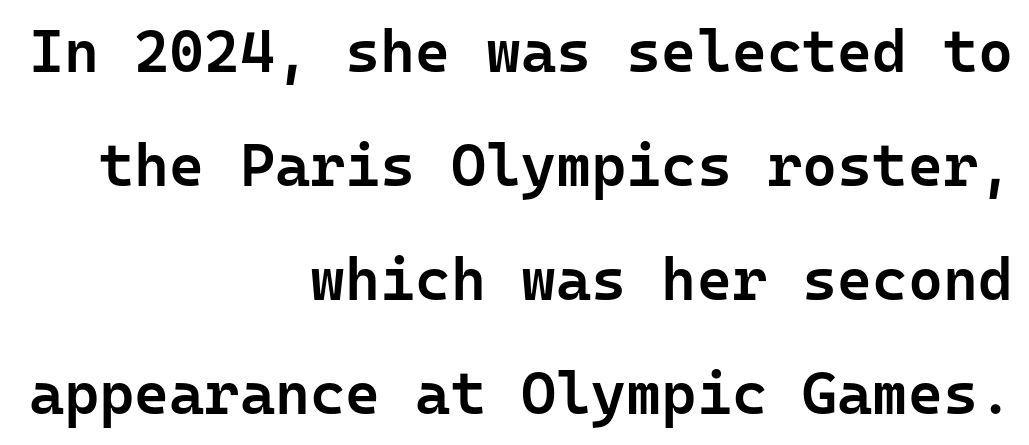
The image shows 60 px semibold sans-serif type, upright, monospaced; set right-aligned, loose line spacing (1.9x), normal letter spacing, not underlined; low stroke contrast and a medium x-height.
